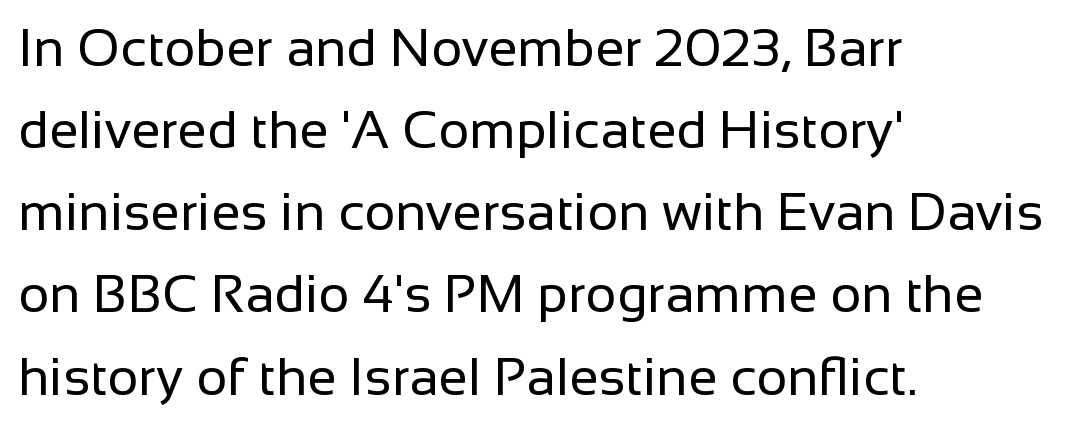
{"serif": "no", "italic": "no", "bold": "no", "weight": "regular", "width": "normal", "stroke_contrast": "low", "x_height": "medium", "monospaced": "no", "underline": "no", "align": "left", "line_spacing": "normal", "line_spacing_ratio": 1.55, "letter_spacing": "normal", "letter_spacing_em": 0.0, "glyph_px": 53}
